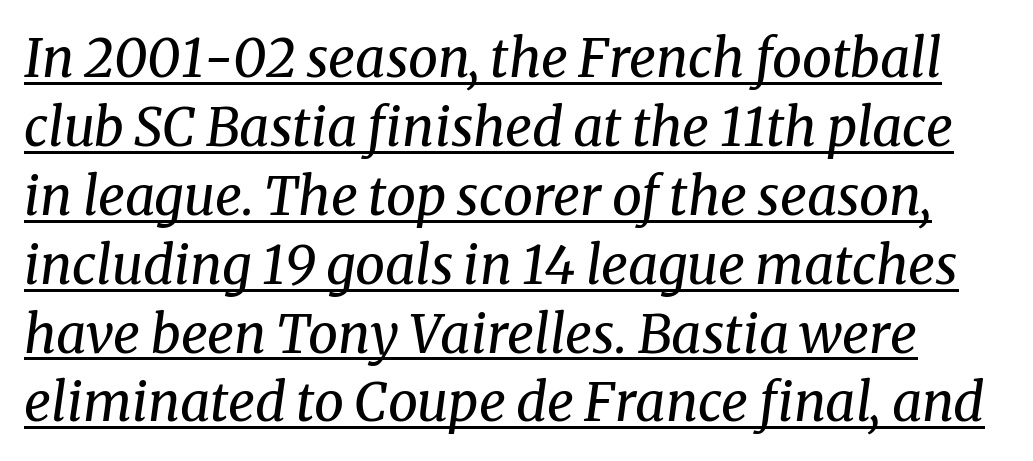
{"serif": "yes", "italic": "yes", "lean": "right", "slant_degrees": 8, "bold": "no", "weight": "regular", "width": "normal", "stroke_contrast": "medium", "x_height": "medium", "monospaced": "no", "underline": "yes", "line_spacing": "normal", "line_spacing_ratio": 1.3, "letter_spacing": "normal", "letter_spacing_em": 0.0, "glyph_px": 53}
